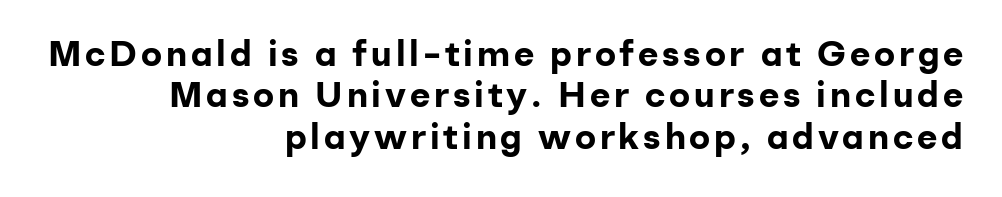
Q: Is the text bold? A: Yes.
Q: Is the text italic (slanted)? A: No, it is upright.
Q: Is the typeface a serif or a sans-serif typeface? A: Sans-serif.
Q: Is the text underlined? A: No.
Q: How is the paragraph aligned? A: Right-aligned.
Q: Width (condensed, normal, or wide)? A: Normal.
Q: Stroke contrast? A: Low.
Q: x-height? A: Medium.
Q: Monospaced? A: No.
